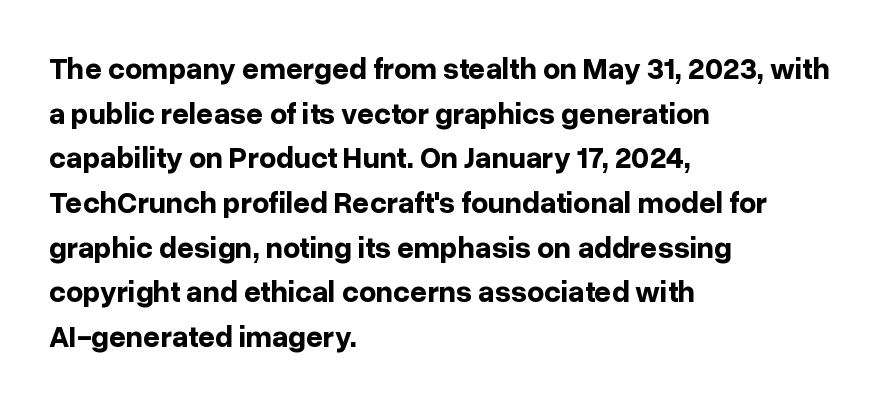
{"serif": "no", "italic": "no", "bold": "yes", "weight": "bold", "width": "normal", "stroke_contrast": "low", "x_height": "medium", "monospaced": "no", "underline": "no", "align": "left", "line_spacing": "normal", "line_spacing_ratio": 1.49, "letter_spacing": "normal", "letter_spacing_em": 0.0, "glyph_px": 30}
